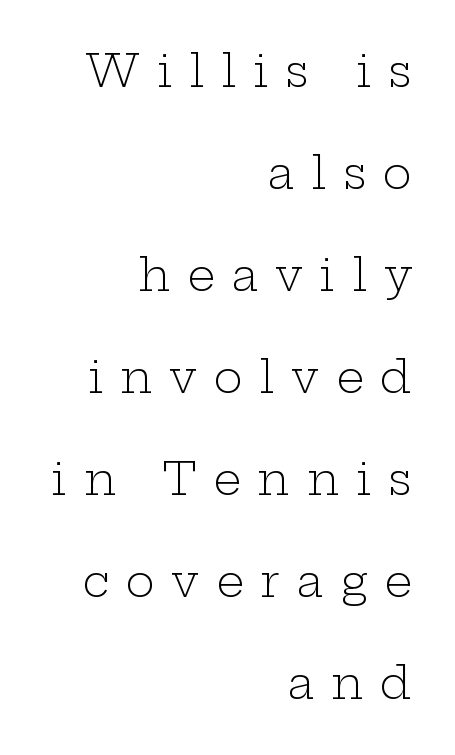
{"serif": "yes", "italic": "no", "bold": "no", "weight": "light", "width": "wide", "stroke_contrast": "low", "x_height": "medium", "monospaced": "no", "underline": "no", "align": "right", "line_spacing": "loose", "line_spacing_ratio": 2.32, "letter_spacing": "wide", "letter_spacing_em": 0.38, "glyph_px": 44}
